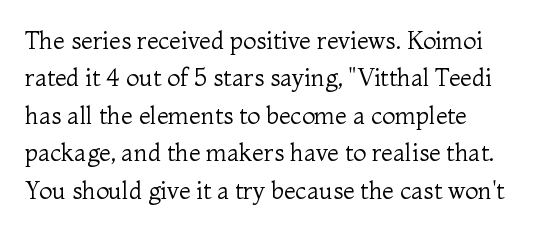
Q: Is the text bold? A: No.
Q: Is the text italic (slanted)? A: No, it is upright.
Q: Is the text underlined? A: No.
Q: How is the paragraph aligned? A: Left-aligned.
Q: Is the spacing between letters normal or unusually wide? A: Normal.
Q: Is the spacing between lines tight, normal or loose? A: Normal.
